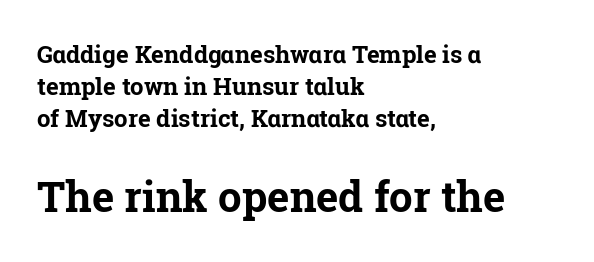
Q: Is the text bold? A: Yes.
Q: Is the text italic (slanted)? A: No, it is upright.
Q: Is the typeface a serif or a sans-serif typeface? A: Serif.
Q: Is the text underlined? A: No.
Q: How is the paragraph aligned? A: Left-aligned.
Q: Is the spacing between letters normal or unusually wide? A: Normal.
Q: Is the spacing between lines tight, normal or loose? A: Normal.
Q: Which block of text is set in a larger size, the first (top) or the second (bottom)? A: The second (bottom) one.
Q: Width (condensed, normal, or wide)? A: Normal.
Q: Stroke contrast? A: Low.
Q: x-height? A: Medium.
Q: Monospaced? A: No.
